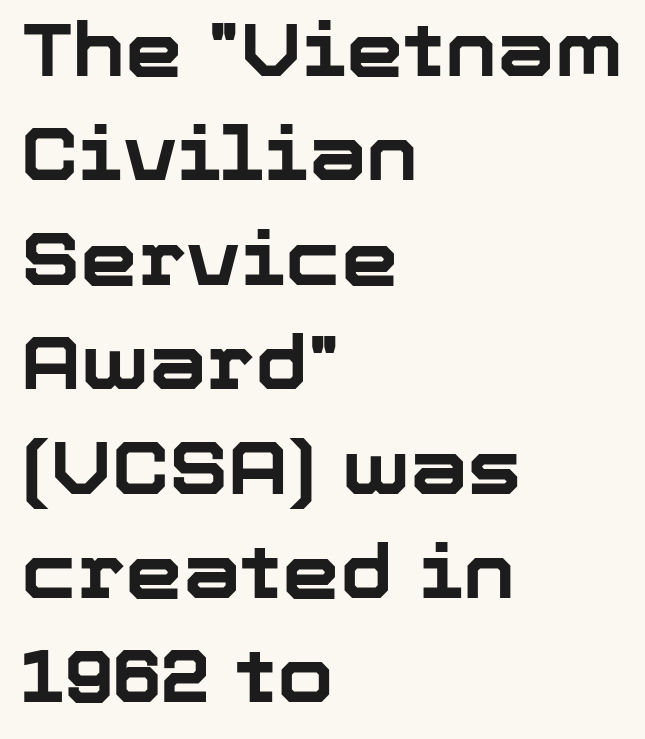
Upright lettering throughout. The passage shown is typed in a proportional face where columns would drift. Stroke thickness is high; the sample reads as a true bold. Between one letter and the next there's only the usual sliver of space. The space between consecutive lines is moderate.
